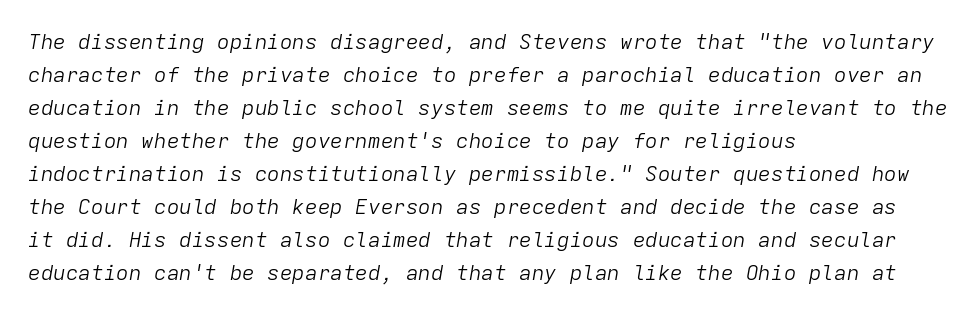
{"italic": "yes", "lean": "right", "slant_degrees": 9, "bold": "no", "underline": "no", "align": "left", "line_spacing": "normal", "line_spacing_ratio": 1.57, "letter_spacing": "normal", "letter_spacing_em": 0.0, "glyph_px": 21}
